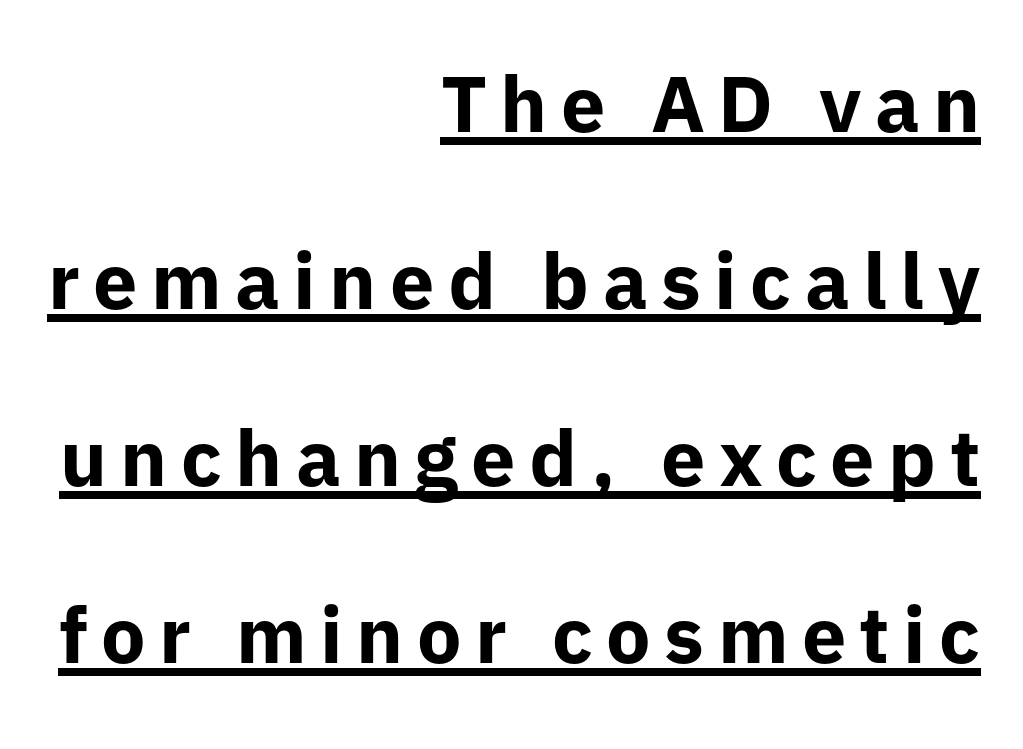
Right-aligned paragraph, ragged on the left. Every character sits straight up, as roman type does. Heavy-handed strokes throughout: this text is bold. The rendering shows plain stroke endings on the letterforms — a sans-serif design. Proportional: the letters do not fall into vertical columns.
